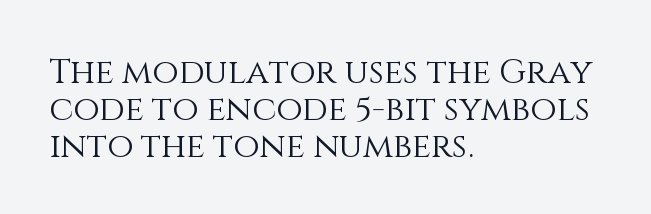
Q: Is the text bold? A: No.
Q: Is the text italic (slanted)? A: No, it is upright.
Q: Is the text underlined? A: No.
Q: How is the paragraph aligned? A: Left-aligned.
Q: Is the spacing between letters normal or unusually wide? A: Normal.
Q: Is the spacing between lines tight, normal or loose? A: Tight.
Q: Width (condensed, normal, or wide)? A: Normal.
Q: Stroke contrast? A: Medium.
Q: x-height? A: Large.
Q: Monospaced? A: No.
